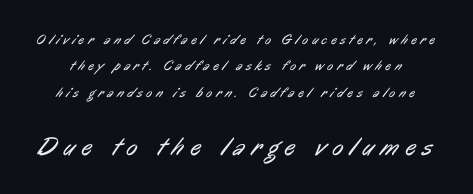
{"bold": "no", "underline": "no", "line_spacing_ratio": 1.88, "letter_spacing": "wide", "letter_spacing_em": 0.27, "larger_block": "second", "size_ratio": 1.86, "glyph_px": 26}
